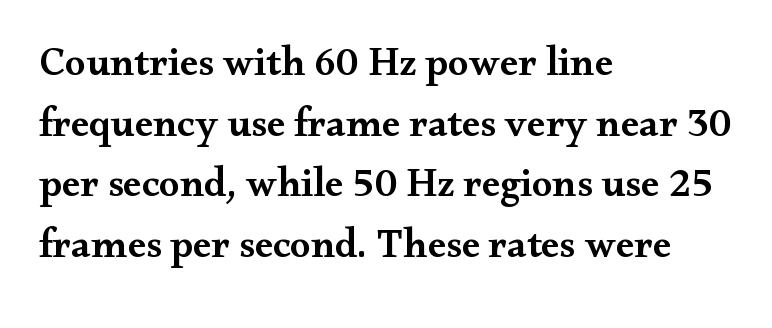
Check the space under the baseline: it is left empty. Line spacing here is normal. Students, this is semibold: more ink than regular, less than bold. Standard letterfit; no display-style spreading of the glyphs. This sample has the flowing, uneven cadence of proportional lettering. The face used here is seriffed, in the tradition of book romans.
